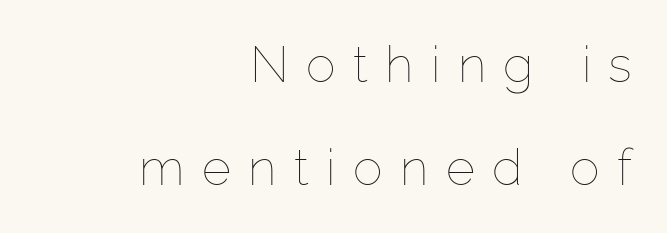
{"italic": "no", "bold": "no", "weight": "thin", "width": "normal", "stroke_contrast": "low", "x_height": "medium", "monospaced": "no", "underline": "no", "align": "right", "line_spacing": "loose", "line_spacing_ratio": 2.07, "letter_spacing": "wide", "letter_spacing_em": 0.35, "glyph_px": 50}
